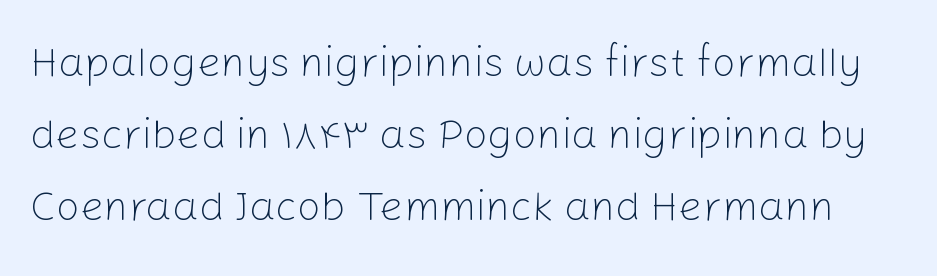
{"serif": "no", "italic": "no", "bold": "no", "weight": "light", "width": "normal", "stroke_contrast": "low", "x_height": "medium", "monospaced": "no", "underline": "no", "line_spacing_ratio": 1.72, "letter_spacing": "normal", "letter_spacing_em": 0.0, "glyph_px": 42}
